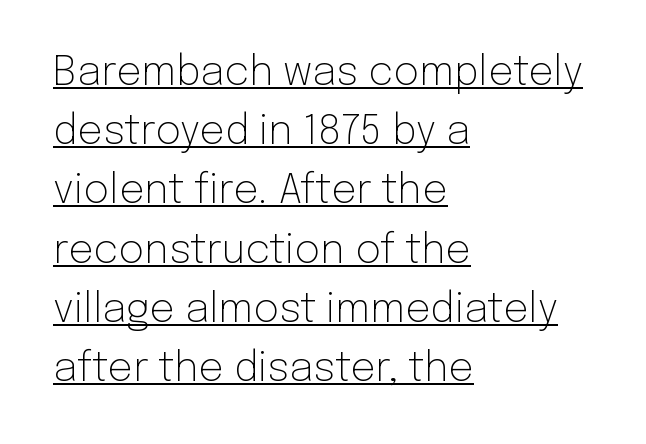
{"serif": "no", "italic": "no", "bold": "no", "weight": "light", "width": "normal", "stroke_contrast": "low", "x_height": "medium", "monospaced": "no", "underline": "yes", "align": "left", "line_spacing": "normal", "line_spacing_ratio": 1.48, "letter_spacing": "normal", "letter_spacing_em": 0.0, "glyph_px": 40}
